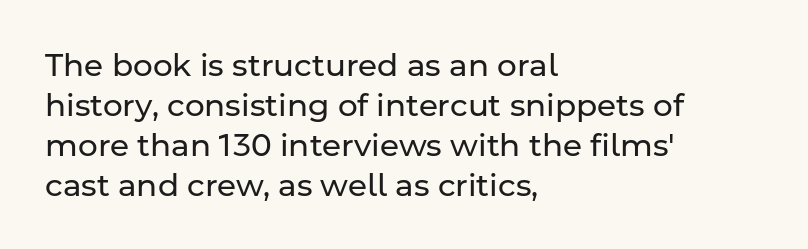
{"serif": "no", "italic": "no", "bold": "no", "weight": "regular", "width": "normal", "stroke_contrast": "low", "x_height": "medium", "monospaced": "no", "underline": "no", "align": "left", "line_spacing": "normal", "line_spacing_ratio": 1.29, "letter_spacing": "normal", "letter_spacing_em": 0.0, "glyph_px": 31}
